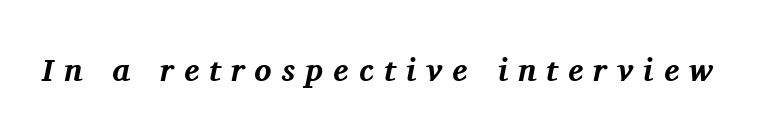
The image shows 32 px bold serif type, italic (leaning right); set unusually wide letter spacing (+0.32 em), not underlined; medium stroke contrast and a medium x-height.
